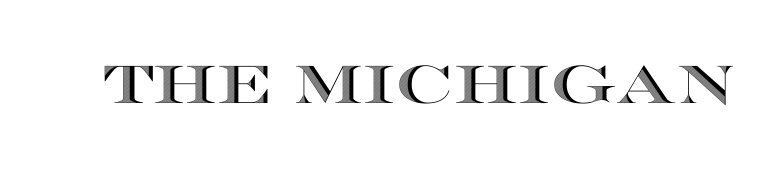
Proportional: the letters do not fall into vertical columns. Nope, not italic — everything's standing straight. Characters follow at the spacing the type designer built in. The space directly below the letters is spotless.
